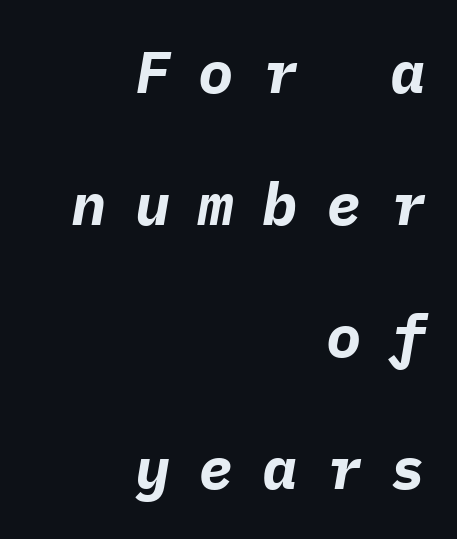
In terms of leading, this rendering errs on the spacious side. Weight: bold. Decoration check: the copy has no underline. Between one letter and the next there's a generous, obvious gap. If you drew a line through each stem, it would be angled. Looks like terminal output: every glyph gets an equal slot.
